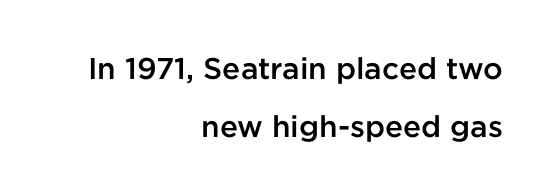
{"serif": "no", "italic": "no", "bold": "semi", "weight": "semibold", "width": "normal", "stroke_contrast": "low", "x_height": "medium", "monospaced": "no", "underline": "no", "align": "right", "line_spacing": "loose", "line_spacing_ratio": 1.94, "letter_spacing": "normal", "letter_spacing_em": 0.0, "glyph_px": 30}
